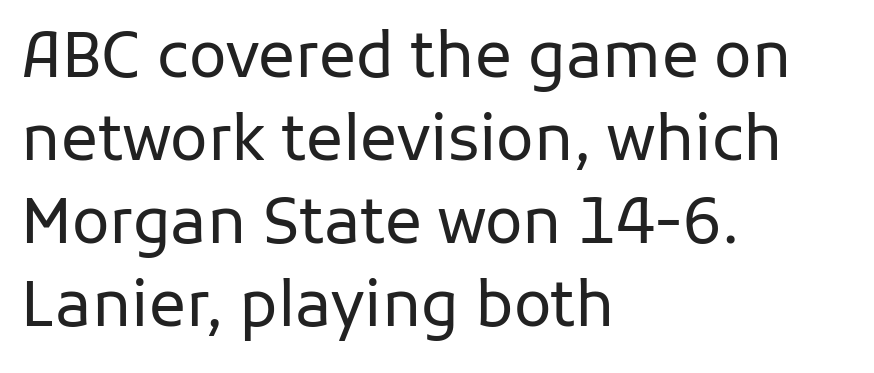
These lines are set flush left with a ragged right edge. Vertical strokes here are truly vertical. Between one letter and the next there's only the usual sliver of space. In terms of leading, this rendering sits right in the middle. Typographically, this falls in the sans-serif category.
